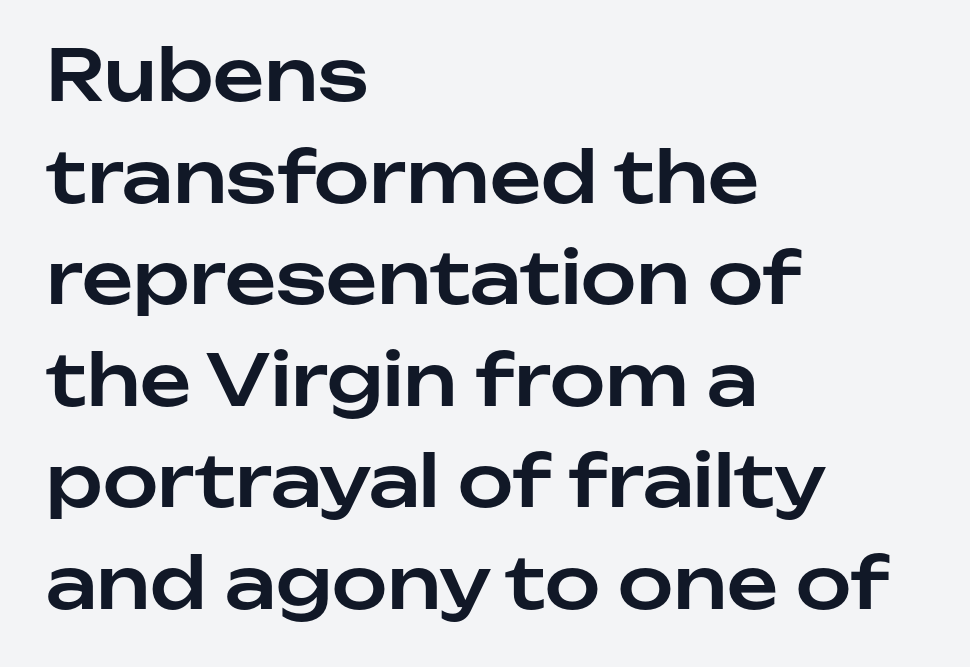
The image shows 71 px sans-serif type, upright; set left-aligned, normal line spacing (1.43x), normal letter spacing, not underlined; low stroke contrast and a medium x-height.
